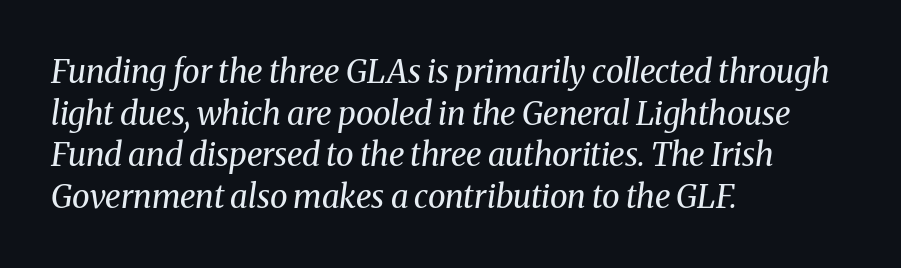
Designer's note — italics engaged. A clean baseline with only descenders dipping below it. Is the type heavy? It reads as light-to-regular instead. Students, observe: this is what conventionally led text looks like. These lines are composed in type with serifs. The passage is arranged the way most books set body copy — flush left.
